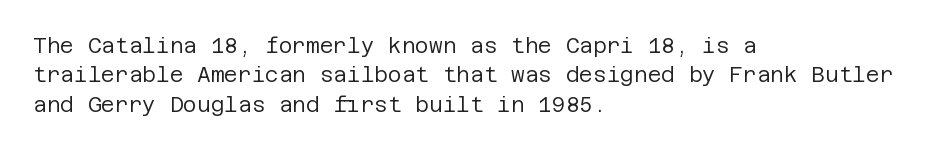
{"italic": "no", "bold": "no", "underline": "no", "align": "left", "line_spacing": "normal", "line_spacing_ratio": 1.4, "letter_spacing": "normal", "letter_spacing_em": 0.0, "glyph_px": 21}
